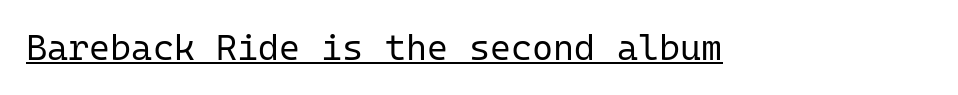
Q: Is the text bold? A: No.
Q: Is the text italic (slanted)? A: No, it is upright.
Q: Is the typeface a serif or a sans-serif typeface? A: Sans-serif.
Q: Is the text underlined? A: Yes.
Q: Is the spacing between letters normal or unusually wide? A: Normal.
Q: Width (condensed, normal, or wide)? A: Normal.
Q: Stroke contrast? A: Low.
Q: x-height? A: Medium.
Q: Monospaced? A: Yes.
